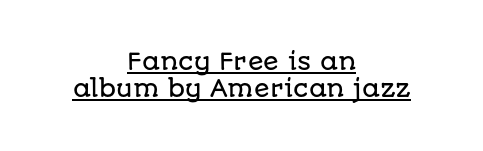
The lettering holds an erect, upright posture throughout. Tracking value appears to be zero — textbook default spacing. Horizontal alignment here is central, giving a formal, balanced look. Looks like someone drew a line under every word here.
